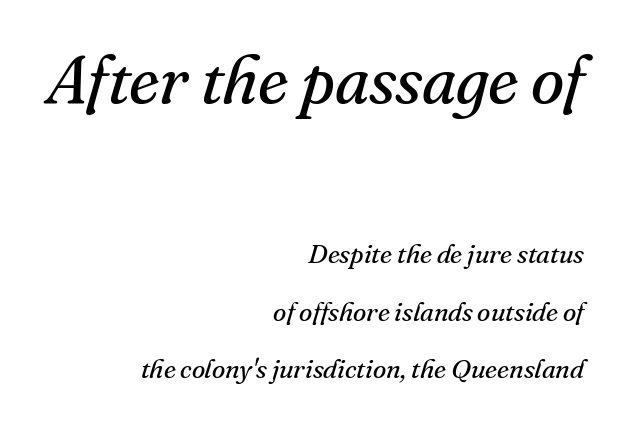
{"serif": "yes", "italic": "yes", "lean": "right", "slant_degrees": 16, "bold": "no", "weight": "regular", "width": "normal", "stroke_contrast": "medium", "x_height": "small", "monospaced": "no", "underline": "no", "align": "right", "line_spacing": "loose", "line_spacing_ratio": 2.14, "letter_spacing": "normal", "letter_spacing_em": 0.0, "larger_block": "first", "size_ratio": 2.52, "glyph_px": 68}
